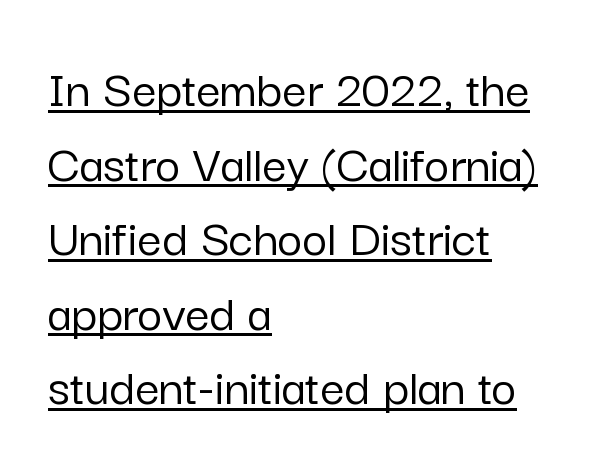
The image shows 54 px sans-serif type, upright; set left-aligned, normal line spacing (1.38x), normal letter spacing, underlined; low stroke contrast and a medium x-height.
